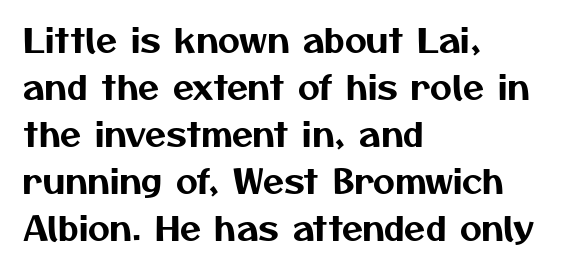
{"serif": "no", "width": "normal", "stroke_contrast": "medium", "x_height": "medium", "monospaced": "no", "underline": "no", "align": "left", "line_spacing": "normal", "line_spacing_ratio": 1.38, "letter_spacing": "normal", "letter_spacing_em": 0.0, "glyph_px": 34}
